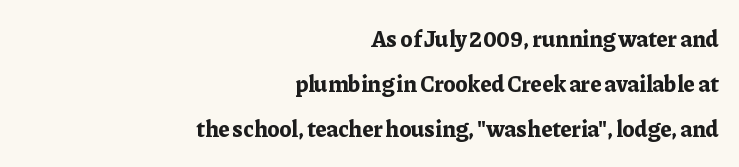
Q: Is the text bold? A: Yes.
Q: Is the text italic (slanted)? A: No, it is upright.
Q: Is the text underlined? A: No.
Q: How is the paragraph aligned? A: Right-aligned.
Q: Is the spacing between letters normal or unusually wide? A: Normal.
Q: Is the spacing between lines tight, normal or loose? A: Loose.
